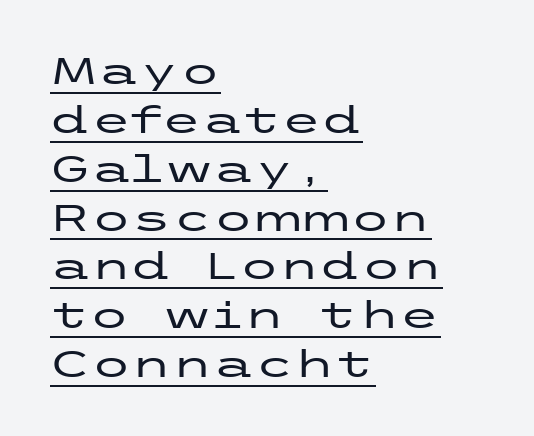
Caption: lettering with a line underneath. Layout note: lines flush left. Classification — sans serif. This sample uses an upright cut, with every glyph sitting square on the baseline.
